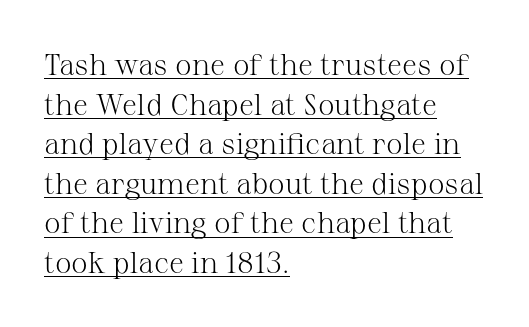
The image shows 30 px light serif type, upright; set left-aligned, normal line spacing (1.32x), normal letter spacing, underlined; medium stroke contrast and a medium x-height.
